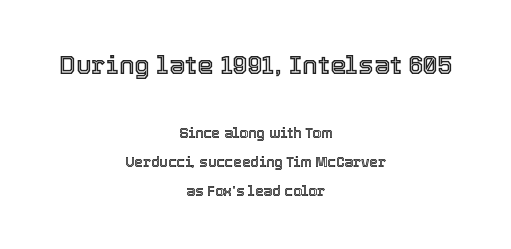
The lines are quadded center. Decoration check: the copy has no underline. Rendered with straight, roman letterforms. The passage shown stacks its lines with a broad gap. Which of the two is more prominent by size? The first, at the top. Compared with typical body copy, the letter spacing here is the same.
